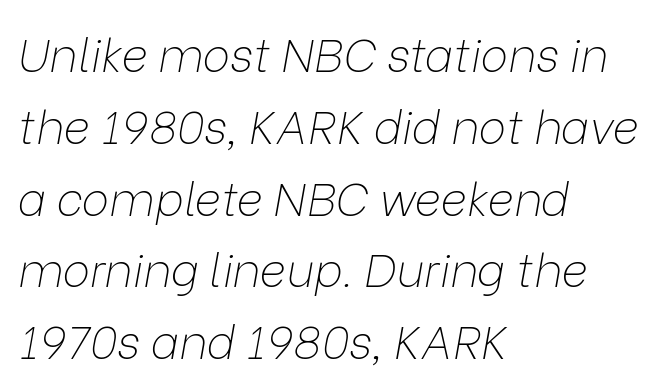
Q: Is the text bold? A: No.
Q: Is the text italic (slanted)? A: Yes, it leans right by about 9 degrees.
Q: Is the text underlined? A: No.
Q: How is the paragraph aligned? A: Left-aligned.
Q: Is the spacing between letters normal or unusually wide? A: Normal.
Q: Is the spacing between lines tight, normal or loose? A: Normal.
Q: Width (condensed, normal, or wide)? A: Normal.
Q: Stroke contrast? A: Low.
Q: x-height? A: Medium.
Q: Monospaced? A: No.
